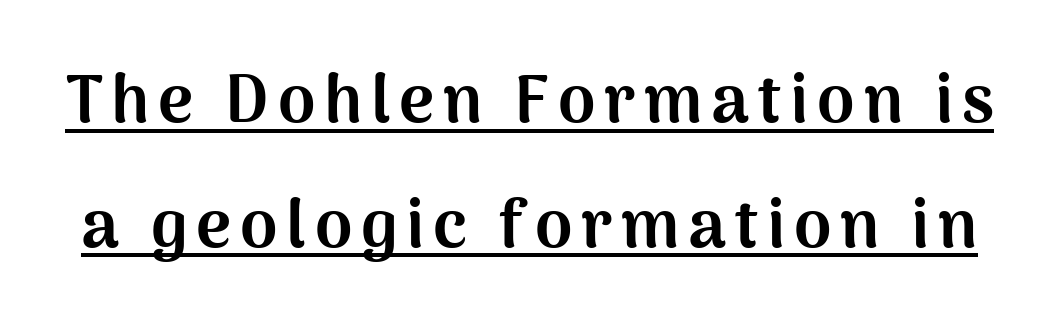
{"serif": "no", "italic": "no", "bold": "yes", "weight": "bold", "width": "normal", "stroke_contrast": "medium", "x_height": "medium", "monospaced": "no", "underline": "yes", "line_spacing_ratio": 1.86, "glyph_px": 67}
